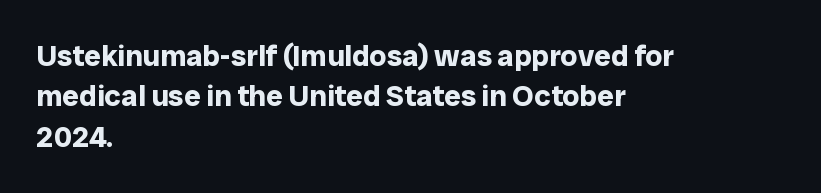
Q: Is the text bold? A: Yes.
Q: Is the text italic (slanted)? A: No, it is upright.
Q: Is the typeface a serif or a sans-serif typeface? A: Sans-serif.
Q: Is the text underlined? A: No.
Q: How is the paragraph aligned? A: Left-aligned.
Q: Is the spacing between letters normal or unusually wide? A: Normal.
Q: Is the spacing between lines tight, normal or loose? A: Normal.
Q: Width (condensed, normal, or wide)? A: Normal.
Q: Stroke contrast? A: Low.
Q: x-height? A: Medium.
Q: Monospaced? A: No.
